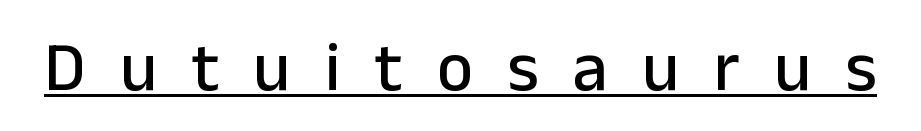
Q: Is the text italic (slanted)? A: No, it is upright.
Q: Is the typeface a serif or a sans-serif typeface? A: Sans-serif.
Q: Is the text underlined? A: Yes.
Q: Is the spacing between letters normal or unusually wide? A: Unusually wide.
Q: Width (condensed, normal, or wide)? A: Normal.
Q: Stroke contrast? A: Low.
Q: x-height? A: Medium.
Q: Monospaced? A: No.
